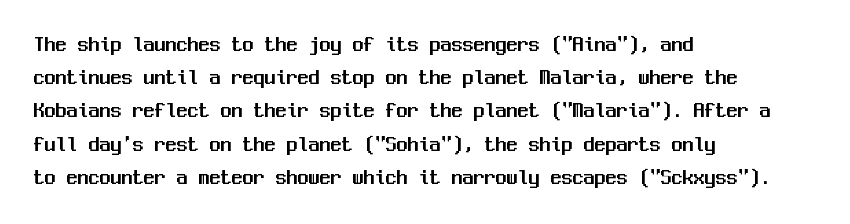
Q: Is the text italic (slanted)? A: No, it is upright.
Q: Is the text underlined? A: No.
Q: How is the paragraph aligned? A: Left-aligned.
Q: Is the spacing between letters normal or unusually wide? A: Normal.
Q: Is the spacing between lines tight, normal or loose? A: Normal.
